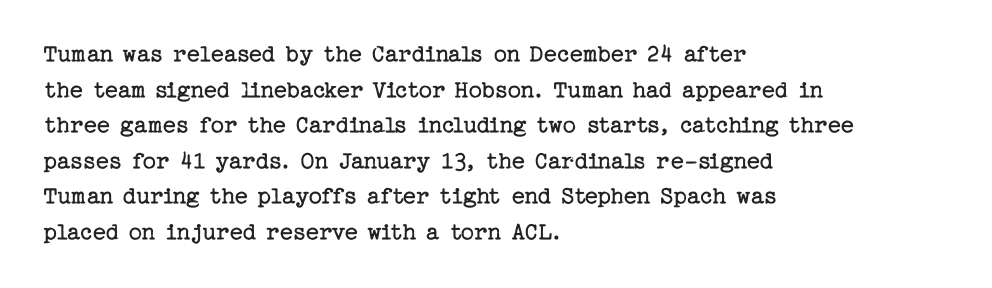
The image shows 26 px text type, upright; set left-aligned, normal line spacing (1.37x), normal letter spacing, not underlined.
